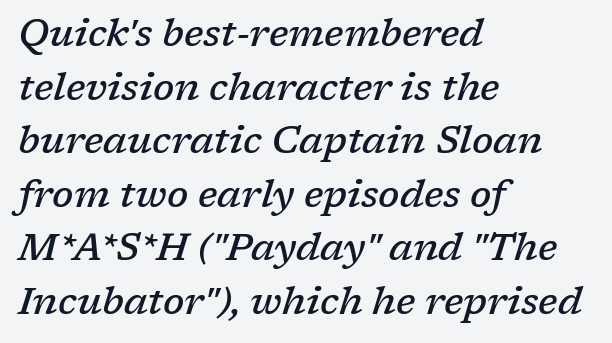
The font family rendered here belongs to the serif group. Line beginnings align vertically; line endings do not. This sample keeps an unexceptional amount of space between lines. The face used here is proportionally spaced, like ordinary book or web type. A somewhat darkened texture: the type is semibold rather than bold.
